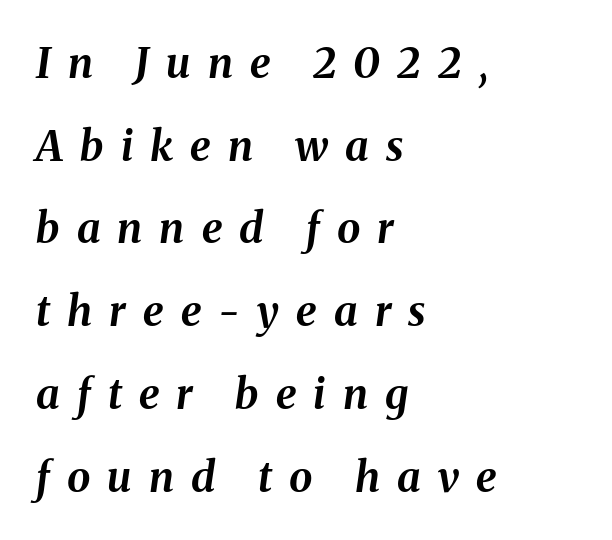
The image shows 42 px bold type, italic (leaning right); set left-aligned, loose line spacing (1.97x), unusually wide letter spacing (+0.41 em), not underlined; medium stroke contrast and a medium x-height.
